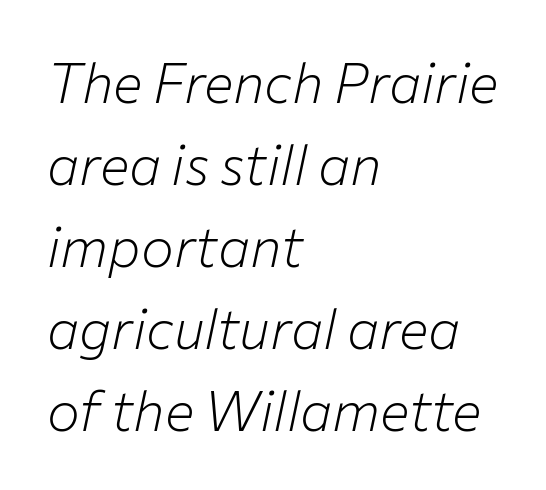
Q: Is the text bold? A: No.
Q: Is the text italic (slanted)? A: Yes, it leans right by about 12 degrees.
Q: Is the text underlined? A: No.
Q: How is the paragraph aligned? A: Left-aligned.
Q: Is the spacing between letters normal or unusually wide? A: Normal.
Q: Is the spacing between lines tight, normal or loose? A: Normal.
Q: Width (condensed, normal, or wide)? A: Normal.
Q: Stroke contrast? A: Low.
Q: x-height? A: Medium.
Q: Monospaced? A: No.
